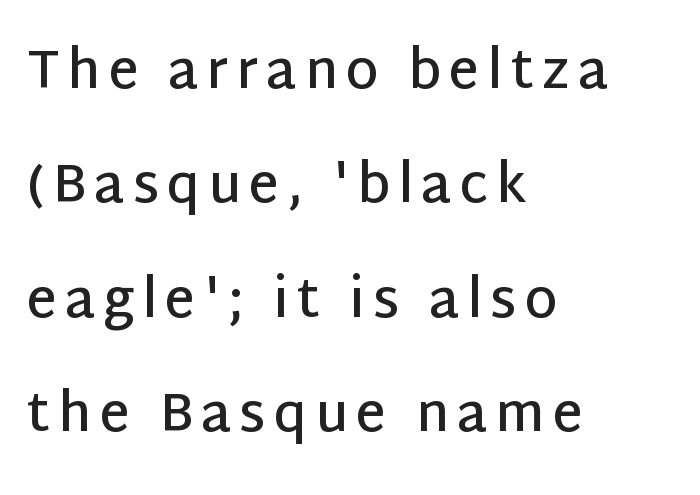
Q: Is the text bold? A: Semi-bold.
Q: Is the text italic (slanted)? A: No, it is upright.
Q: Is the typeface a serif or a sans-serif typeface? A: Sans-serif.
Q: Is the text underlined? A: No.
Q: How is the paragraph aligned? A: Left-aligned.
Q: Is the spacing between lines tight, normal or loose? A: Loose.
Q: Width (condensed, normal, or wide)? A: Normal.
Q: Stroke contrast? A: Low.
Q: x-height? A: Large.
Q: Monospaced? A: No.
